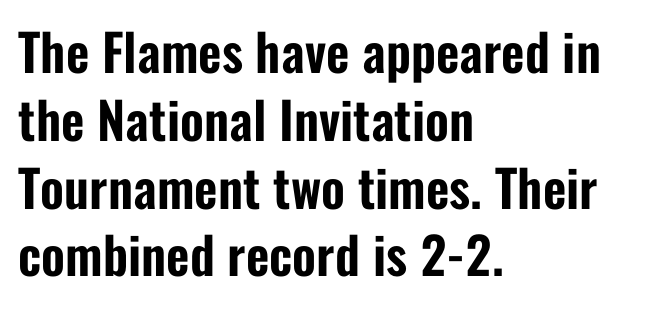
Q: Is the text italic (slanted)? A: No, it is upright.
Q: Is the typeface a serif or a sans-serif typeface? A: Sans-serif.
Q: Is the text underlined? A: No.
Q: How is the paragraph aligned? A: Left-aligned.
Q: Is the spacing between letters normal or unusually wide? A: Normal.
Q: Is the spacing between lines tight, normal or loose? A: Normal.
Q: Width (condensed, normal, or wide)? A: Condensed.
Q: Stroke contrast? A: Low.
Q: x-height? A: Medium.
Q: Monospaced? A: No.
